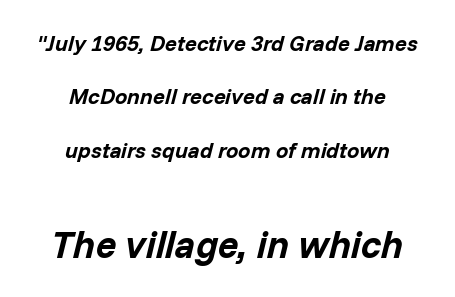
Q: Is the text bold? A: Yes.
Q: Is the text italic (slanted)? A: Yes, it leans right by about 14 degrees.
Q: Is the text underlined? A: No.
Q: How is the paragraph aligned? A: Centered.
Q: Is the spacing between letters normal or unusually wide? A: Normal.
Q: Is the spacing between lines tight, normal or loose? A: Loose.
Q: Which block of text is set in a larger size, the first (top) or the second (bottom)? A: The second (bottom) one.
Q: Width (condensed, normal, or wide)? A: Normal.
Q: Stroke contrast? A: Low.
Q: x-height? A: Medium.
Q: Monospaced? A: No.
